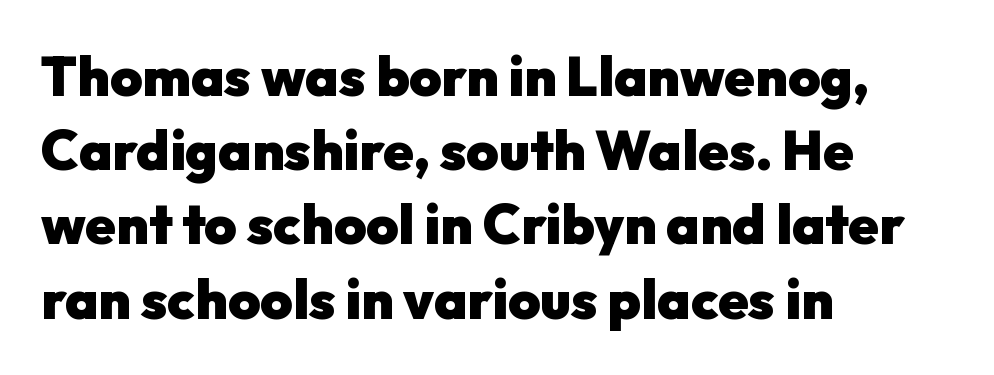
Q: Is the text bold? A: Yes.
Q: Is the text italic (slanted)? A: No, it is upright.
Q: Is the typeface a serif or a sans-serif typeface? A: Sans-serif.
Q: Is the text underlined? A: No.
Q: How is the paragraph aligned? A: Left-aligned.
Q: Is the spacing between letters normal or unusually wide? A: Normal.
Q: Is the spacing between lines tight, normal or loose? A: Normal.
Q: Width (condensed, normal, or wide)? A: Normal.
Q: Stroke contrast? A: Low.
Q: x-height? A: Medium.
Q: Monospaced? A: No.
